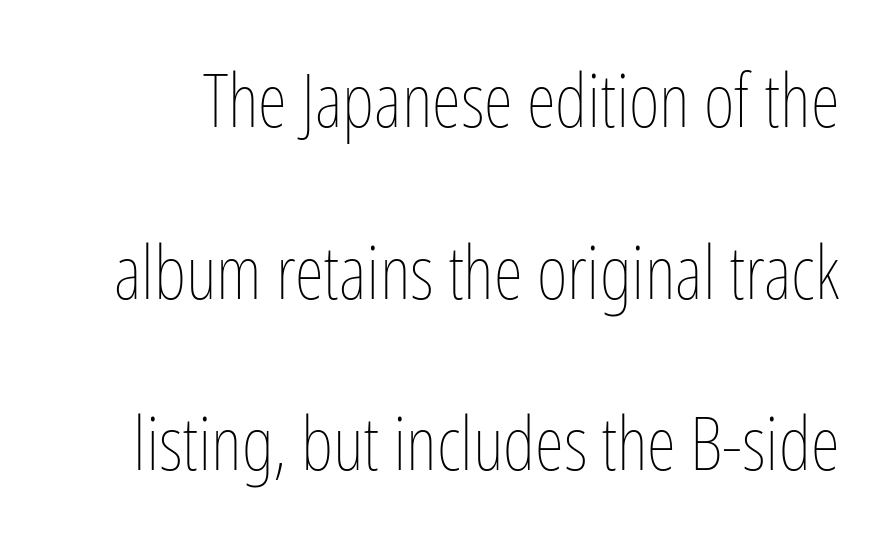
This sample has the flowing, uneven cadence of proportional lettering. Stroke thickness stays within the range of a standard reading face or lighter. The space beneath each line is pristine and unruled. Each word holds together tightly as a unit, with standard inter-letter gaps. It's the straight-up-and-down kind of type.
